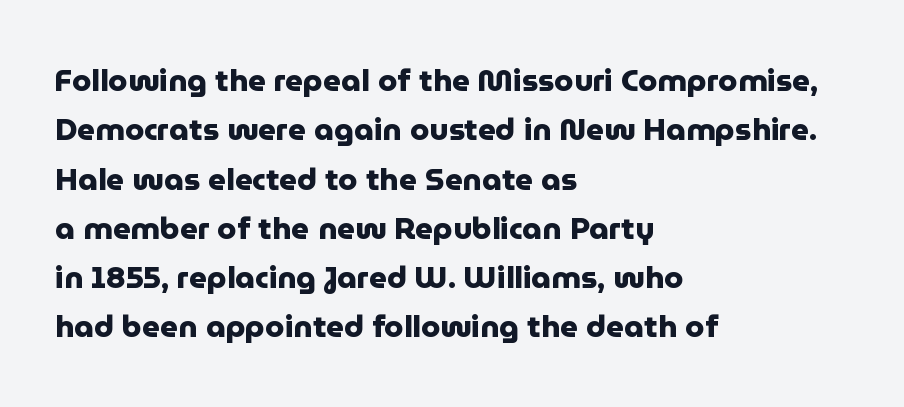
In terms of letterform style, serifs are entirely absent. Has an underline been added? It has not. Plenty of ink on the page — the face is bold. Here the designer chose a conventional face with non-uniform glyph widths. The gaps between neighbouring characters are ordinary and unremarkable.
